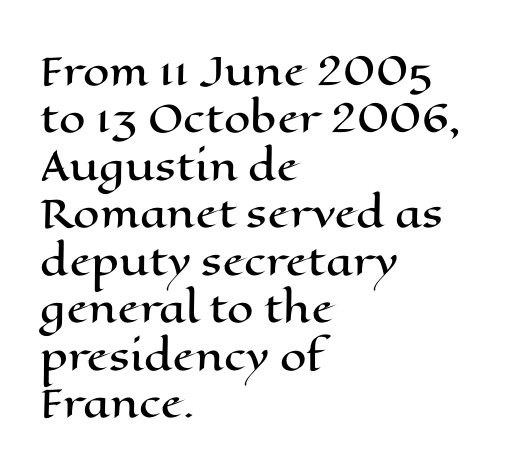
Q: Is the text italic (slanted)? A: No, it is upright.
Q: Is the text underlined? A: No.
Q: How is the paragraph aligned? A: Left-aligned.
Q: Is the spacing between letters normal or unusually wide? A: Normal.
Q: Is the spacing between lines tight, normal or loose? A: Normal.
Q: Width (condensed, normal, or wide)? A: Wide.
Q: Stroke contrast? A: High.
Q: x-height? A: Medium.
Q: Monospaced? A: No.
